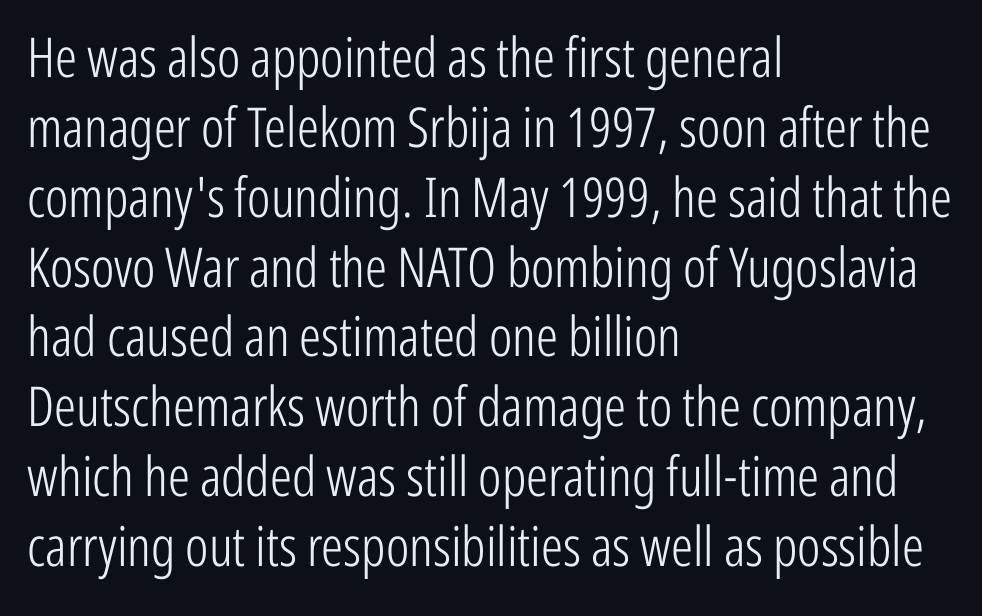
Q: Is the text bold? A: No.
Q: Is the text italic (slanted)? A: No, it is upright.
Q: Is the typeface a serif or a sans-serif typeface? A: Sans-serif.
Q: Is the text underlined? A: No.
Q: How is the paragraph aligned? A: Left-aligned.
Q: Is the spacing between letters normal or unusually wide? A: Normal.
Q: Is the spacing between lines tight, normal or loose? A: Normal.
Q: Width (condensed, normal, or wide)? A: Condensed.
Q: Stroke contrast? A: Low.
Q: x-height? A: Medium.
Q: Monospaced? A: No.
